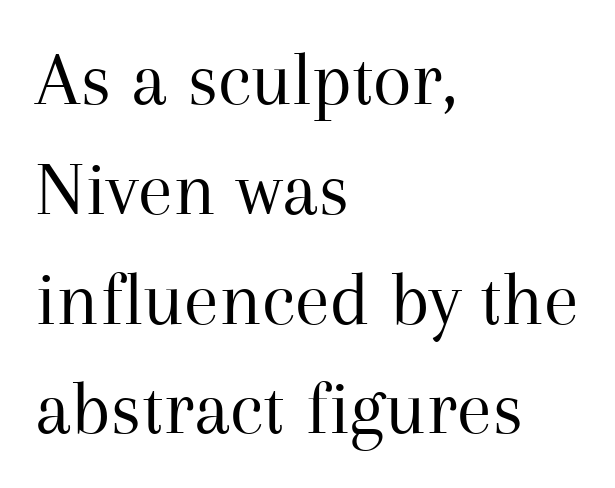
Q: Is the text bold? A: No.
Q: Is the text italic (slanted)? A: No, it is upright.
Q: Is the typeface a serif or a sans-serif typeface? A: Serif.
Q: Is the text underlined? A: No.
Q: How is the paragraph aligned? A: Left-aligned.
Q: Is the spacing between letters normal or unusually wide? A: Normal.
Q: Is the spacing between lines tight, normal or loose? A: Normal.
Q: Width (condensed, normal, or wide)? A: Normal.
Q: Stroke contrast? A: Medium.
Q: x-height? A: Medium.
Q: Monospaced? A: No.
